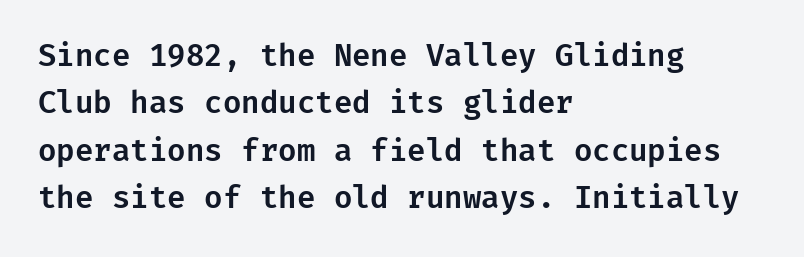
Q: Is the text italic (slanted)? A: No, it is upright.
Q: Is the typeface a serif or a sans-serif typeface? A: Sans-serif.
Q: Is the text underlined? A: No.
Q: How is the paragraph aligned? A: Left-aligned.
Q: Is the spacing between letters normal or unusually wide? A: Normal.
Q: Is the spacing between lines tight, normal or loose? A: Normal.
Q: Width (condensed, normal, or wide)? A: Normal.
Q: Stroke contrast? A: Low.
Q: x-height? A: Medium.
